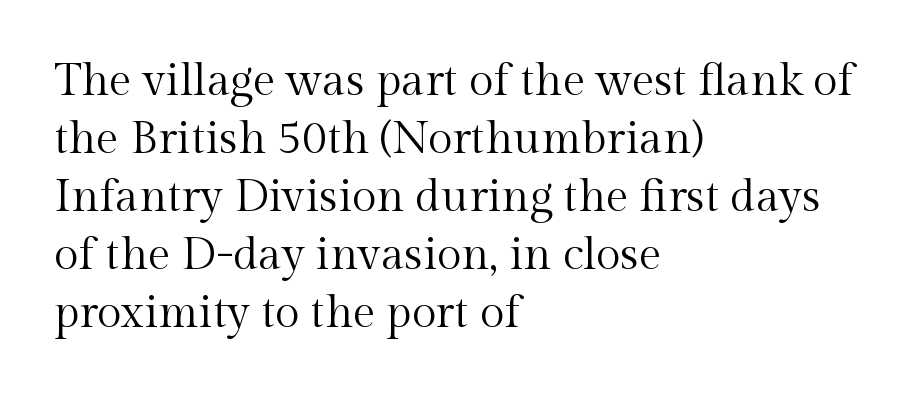
The image shows 45 px regular-weight serif type, upright; set left-aligned, normal line spacing (1.29x), normal letter spacing, not underlined; a medium x-height.
